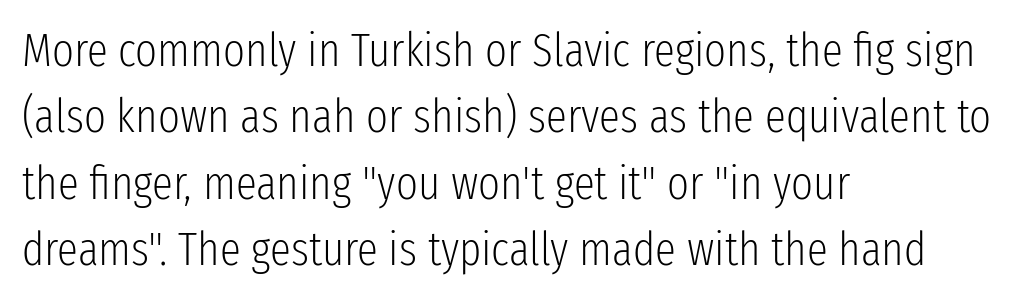
{"serif": "no", "italic": "no", "bold": "no", "weight": "light", "width": "condensed", "stroke_contrast": "low", "x_height": "medium", "monospaced": "no", "underline": "no", "align": "left", "line_spacing": "normal", "line_spacing_ratio": 1.41, "letter_spacing": "normal", "letter_spacing_em": 0.0, "glyph_px": 47}
